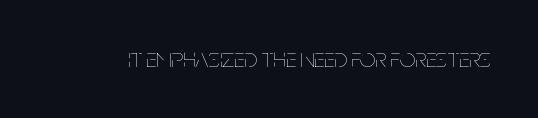
Q: Is the text bold? A: No.
Q: Is the text italic (slanted)? A: No, it is upright.
Q: Is the text underlined? A: No.
Q: Is the spacing between letters normal or unusually wide? A: Normal.
